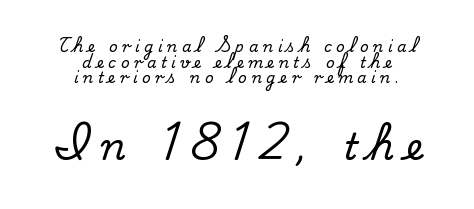
{"serif": "yes", "width": "normal", "stroke_contrast": "medium", "x_height": "small", "monospaced": "no", "underline": "no", "align": "center", "line_spacing": "tight", "line_spacing_ratio": 1.04, "letter_spacing": "wide", "letter_spacing_em": 0.31, "larger_block": "second", "size_ratio": 2.47, "glyph_px": 37}
